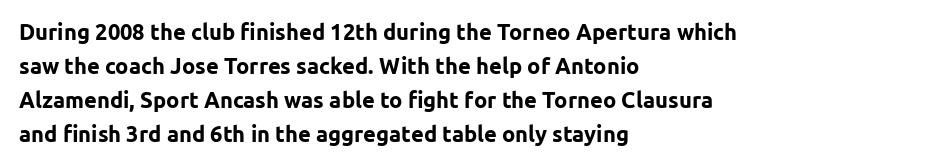
Q: Is the text bold? A: Yes.
Q: Is the text italic (slanted)? A: No, it is upright.
Q: Is the text underlined? A: No.
Q: How is the paragraph aligned? A: Left-aligned.
Q: Is the spacing between letters normal or unusually wide? A: Normal.
Q: Is the spacing between lines tight, normal or loose? A: Normal.
